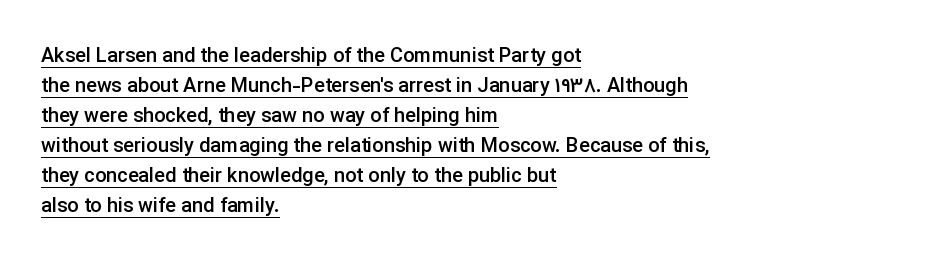
Nothing unusual about the tracking: characters are spaced as the font intends. Underlined type. Italic? Not at all — the glyphs are vertical. The rendering uses a semibold face; strokes are thickened but not to full bold.
